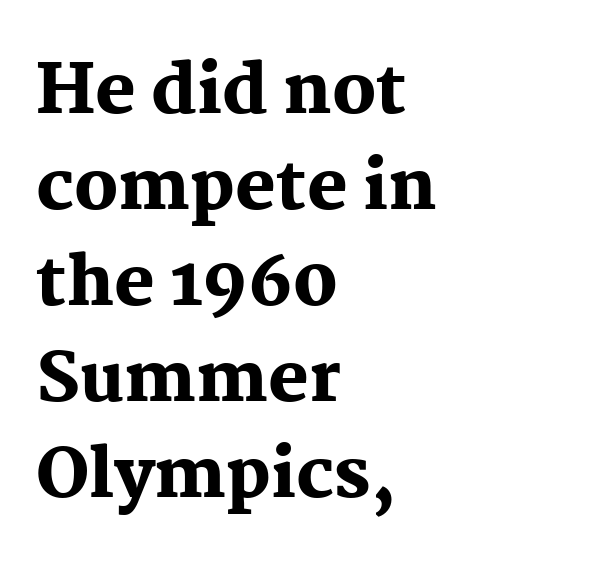
As a designer I'd log this as weight 700, bold. This rendering employs a face with finishing strokes, i.e., a serif. The ragged edge is on the right, which tells us the setting is flush left. Is there any slant? The stems are plumb. Words appear dense and cohesive because spacing is normal.
